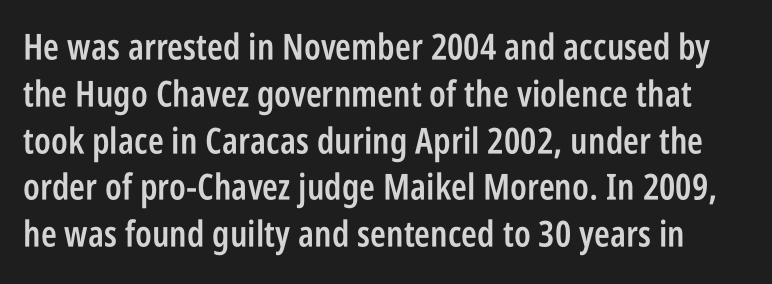
The image shows 36 px semibold, condensed sans-serif type, upright; set normal line spacing (1.3x), normal letter spacing, not underlined; low stroke contrast and a large x-height.
